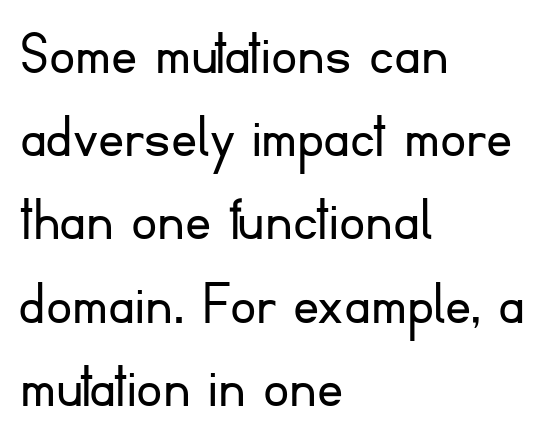
The specimen reads as upright at a glance. In CSS terms this would be text-align: left. You could not count columns in this text — the font is proportionally spaced. The rows are spaced the way most documents space them.
